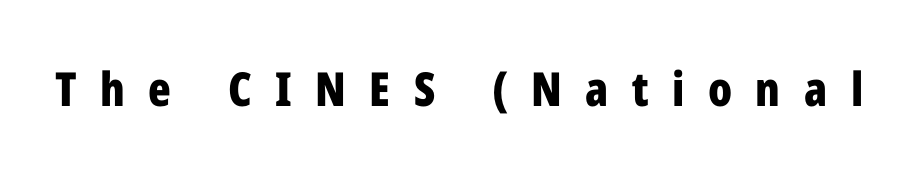
The image shows 47 px bold, condensed sans-serif type, upright; set unusually wide letter spacing (+0.5 em), not underlined; low stroke contrast and a medium x-height.
